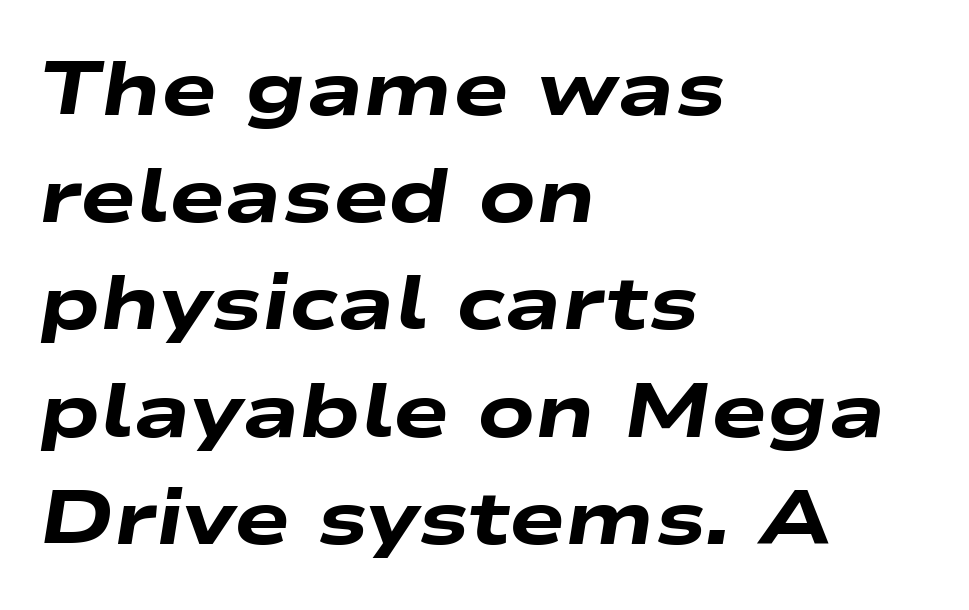
The image shows 75 px heavy, wide type, italic (leaning right); set left-aligned, normal line spacing (1.43x), normal letter spacing, not underlined; low stroke contrast and a medium x-height.
